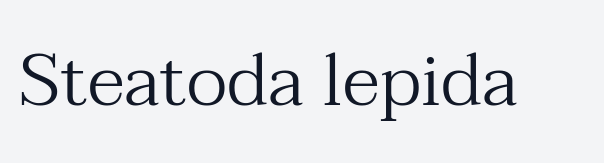
{"serif": "yes", "italic": "no", "bold": "no", "weight": "regular", "width": "normal", "stroke_contrast": "medium", "x_height": "medium", "monospaced": "no", "underline": "no", "letter_spacing": "normal", "letter_spacing_em": 0.0, "glyph_px": 73}
